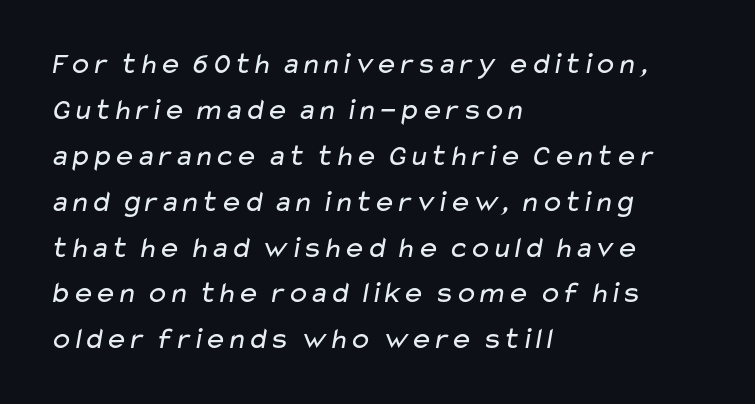
The image shows 30 px regular-weight, wide sans-serif type; set left-aligned, normal line spacing (1.53x), normal letter spacing, not underlined; low stroke contrast and a medium x-height.
